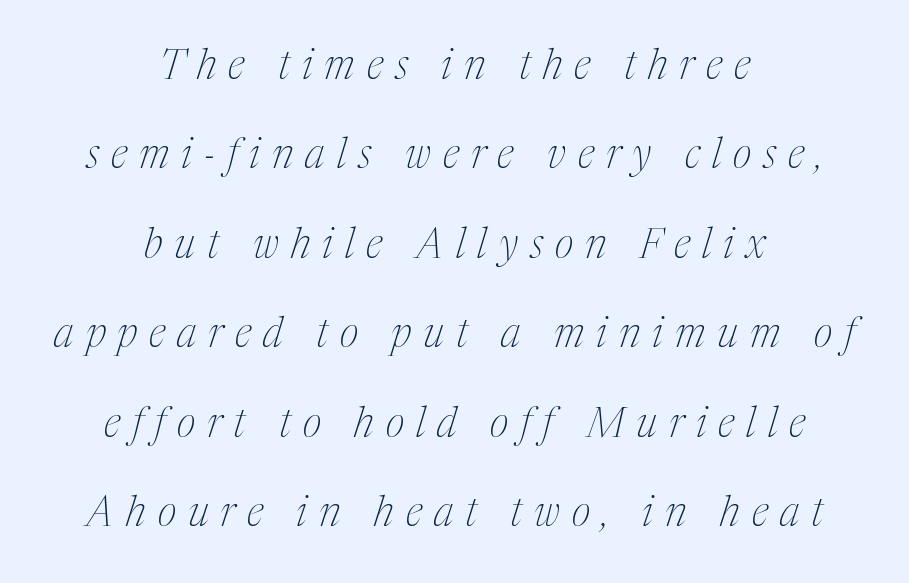
The line-height multiplier appears high, well above default. Observe the serifs anchoring each vertical stroke in this sample. Each letter keeps its own natural width here, so spacing adapts to shape. The glyphs are unaccompanied by any horizontal stroke below them. Each word looks stretched out because of the extra space between its letters.
